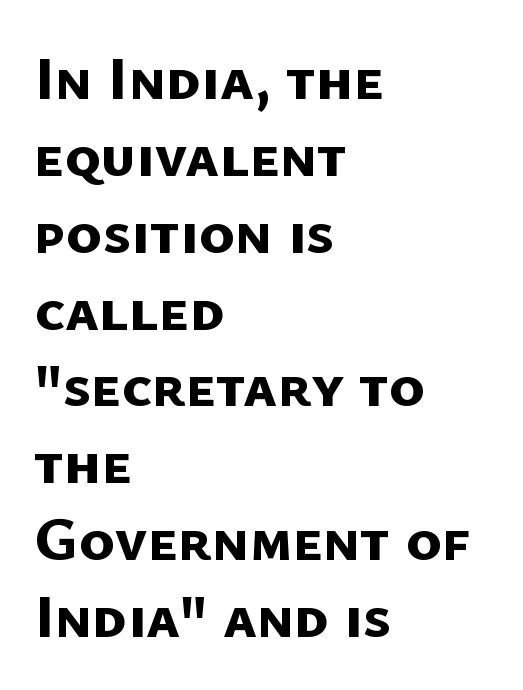
Q: Is the text bold? A: Yes.
Q: Is the typeface a serif or a sans-serif typeface? A: Sans-serif.
Q: Is the text underlined? A: No.
Q: How is the paragraph aligned? A: Left-aligned.
Q: Is the spacing between letters normal or unusually wide? A: Normal.
Q: Is the spacing between lines tight, normal or loose? A: Normal.
Q: Width (condensed, normal, or wide)? A: Normal.
Q: Stroke contrast? A: Low.
Q: x-height? A: Medium.
Q: Monospaced? A: No.
